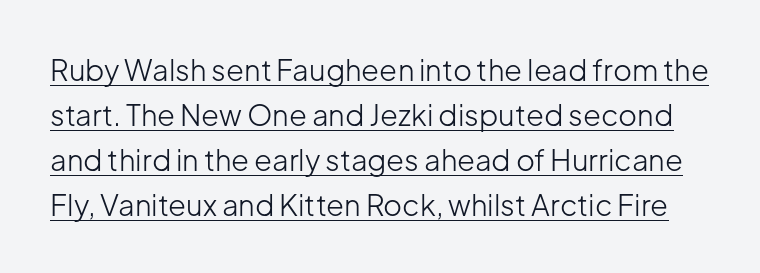
The type sits square on the baseline with zero lean. The horizontal fit of the characters is conventional and even. In terms of leading, this rendering sits right in the middle. The weight tops out at a normal text grade.
